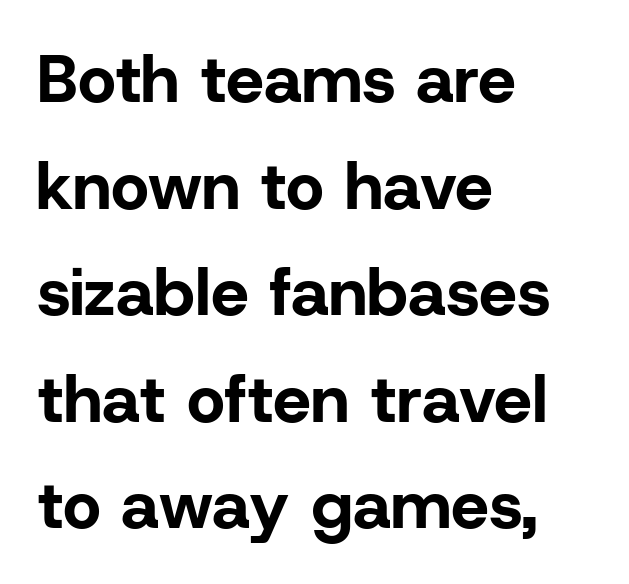
Do the characters align in a grid? No, the font is proportional. The face used here has the dense, thick strokes of a bold. The passage shown stacks its lines at a standard gap. This sample uses an upright cut, with every glyph sitting square on the baseline. Teacher's note: observe the even left margin — that is flush-left alignment.
